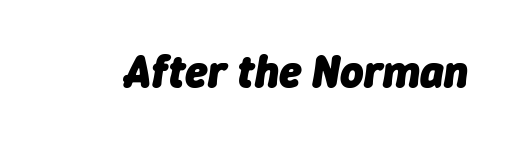
Q: Is the text bold? A: Yes.
Q: Is the text italic (slanted)? A: Yes, it leans right by about 9 degrees.
Q: Is the text underlined? A: No.
Q: Is the spacing between letters normal or unusually wide? A: Normal.
Q: Width (condensed, normal, or wide)? A: Normal.
Q: Stroke contrast? A: Low.
Q: x-height? A: Medium.
Q: Monospaced? A: No.
